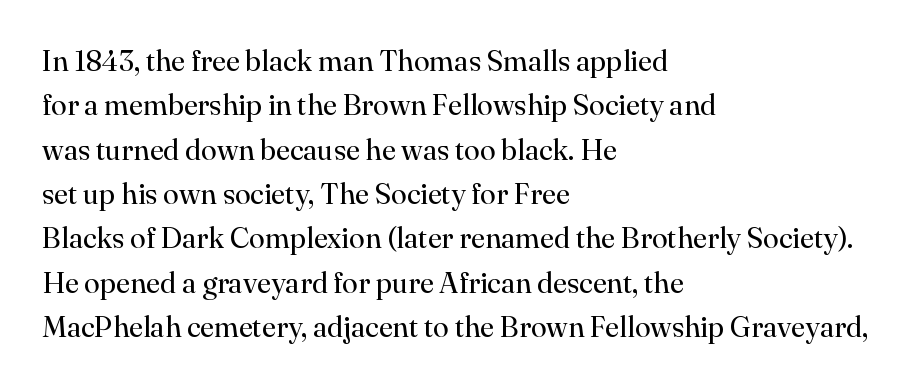
The image shows 29 px regular-weight serif type, upright; set left-aligned, normal line spacing (1.53x), normal letter spacing, not underlined; high stroke contrast and a small x-height.
